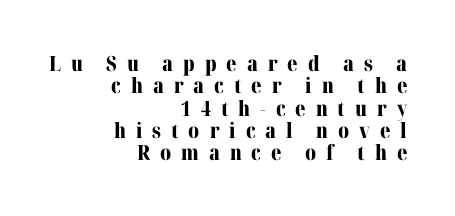
The image shows 21 px bold type, upright; set right-aligned, tight line spacing (1.06x), unusually wide letter spacing (+0.47 em), not underlined.
